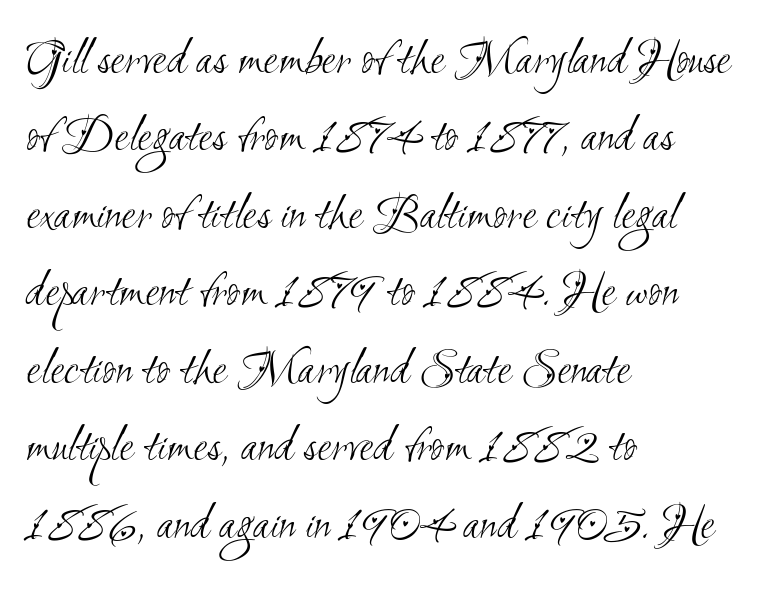
{"serif": "no", "bold": "no", "weight": "light", "width": "condensed", "stroke_contrast": "medium", "x_height": "small", "monospaced": "no", "underline": "no", "align": "left", "line_spacing": "normal", "line_spacing_ratio": 1.49, "letter_spacing": "normal", "letter_spacing_em": 0.0, "glyph_px": 52}
